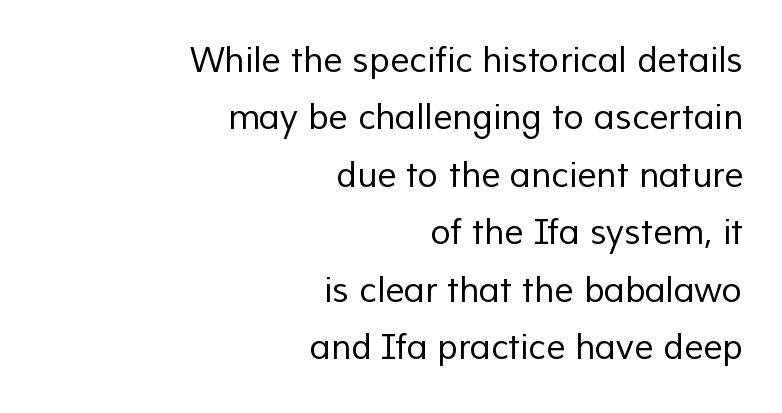
{"serif": "no", "bold": "no", "weight": "regular", "width": "normal", "stroke_contrast": "low", "x_height": "medium", "monospaced": "no", "underline": "no", "align": "right", "line_spacing": "normal", "line_spacing_ratio": 1.69, "letter_spacing": "normal", "letter_spacing_em": 0.0, "glyph_px": 34}
